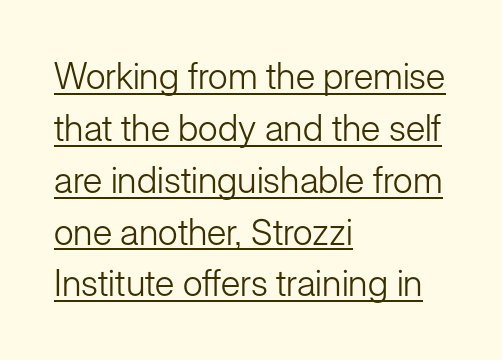
The image shows 36 px light sans-serif type, upright; set left-aligned, normal line spacing (1.44x), normal letter spacing, underlined; low stroke contrast and a medium x-height.
